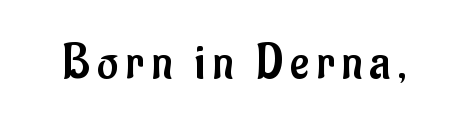
{"serif": "no", "italic": "no", "bold": "no", "weight": "regular", "width": "condensed", "stroke_contrast": "low", "x_height": "small", "monospaced": "no", "underline": "no", "glyph_px": 51}
